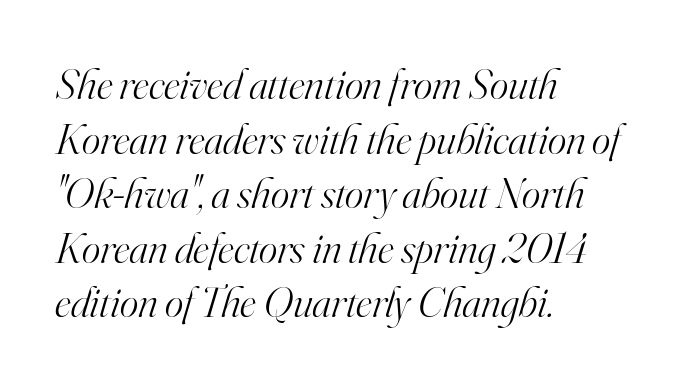
Q: Is the text bold? A: No.
Q: Is the text italic (slanted)? A: Yes, it leans right by about 16 degrees.
Q: Is the typeface a serif or a sans-serif typeface? A: Serif.
Q: Is the text underlined? A: No.
Q: How is the paragraph aligned? A: Left-aligned.
Q: Is the spacing between letters normal or unusually wide? A: Normal.
Q: Width (condensed, normal, or wide)? A: Normal.
Q: Stroke contrast? A: High.
Q: x-height? A: Small.
Q: Monospaced? A: No.
